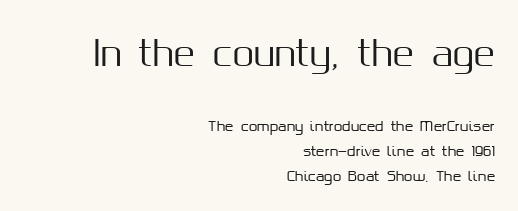
Q: Is the text italic (slanted)? A: No, it is upright.
Q: Is the typeface a serif or a sans-serif typeface? A: Sans-serif.
Q: Is the text underlined? A: No.
Q: How is the paragraph aligned? A: Right-aligned.
Q: Is the spacing between letters normal or unusually wide? A: Normal.
Q: Which block of text is set in a larger size, the first (top) or the second (bottom)? A: The first (top) one.
Q: Width (condensed, normal, or wide)? A: Normal.
Q: Stroke contrast? A: Medium.
Q: x-height? A: Medium.
Q: Monospaced? A: No.
